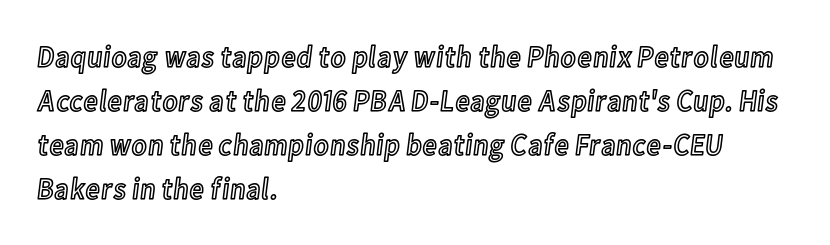
{"width": "condensed", "x_height": "medium", "monospaced": "no", "underline": "no", "align": "left", "line_spacing": "normal", "line_spacing_ratio": 1.42, "letter_spacing": "normal", "letter_spacing_em": 0.0, "glyph_px": 31}
